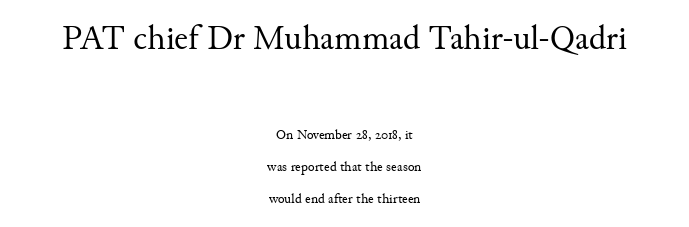
Q: Is the text bold? A: No.
Q: Is the text italic (slanted)? A: No, it is upright.
Q: Is the typeface a serif or a sans-serif typeface? A: Serif.
Q: Is the text underlined? A: No.
Q: How is the paragraph aligned? A: Centered.
Q: Is the spacing between letters normal or unusually wide? A: Normal.
Q: Is the spacing between lines tight, normal or loose? A: Loose.
Q: Which block of text is set in a larger size, the first (top) or the second (bottom)? A: The first (top) one.
Q: Width (condensed, normal, or wide)? A: Normal.
Q: Stroke contrast? A: Medium.
Q: x-height? A: Small.
Q: Monospaced? A: No.
